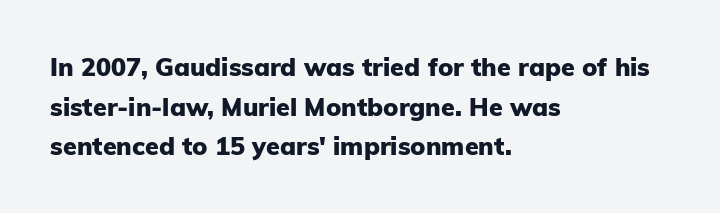
The image shows 25 px bold type, upright; set left-aligned, normal line spacing (1.59x), normal letter spacing, not underlined.
